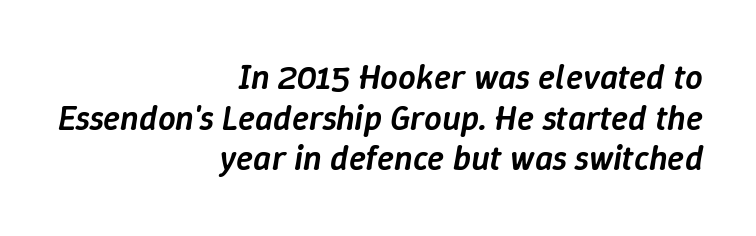
The image shows 35 px semibold type, italic (leaning right); set right-aligned, line spacing 1.16x, normal letter spacing, not underlined; low stroke contrast and a medium x-height.
